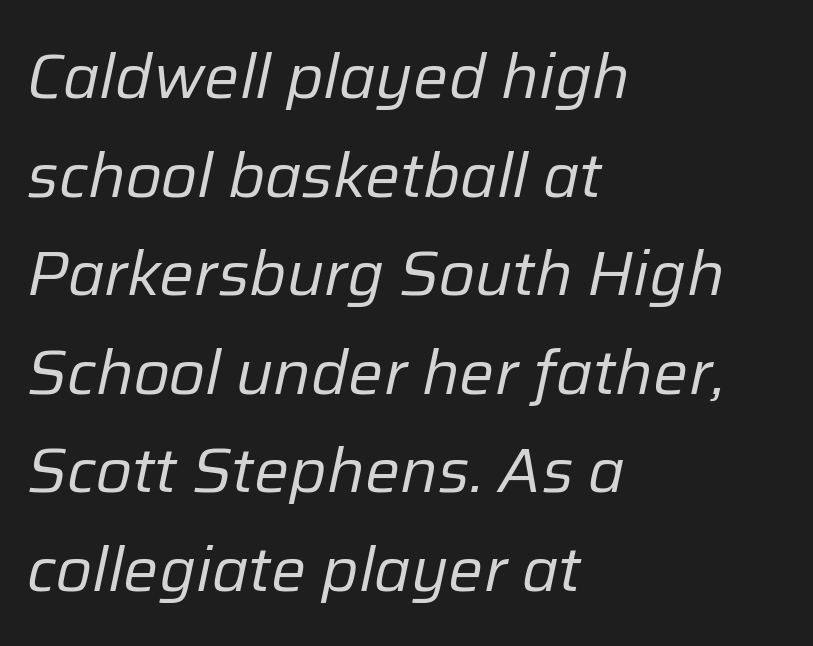
Q: Is the text bold? A: No.
Q: Is the text italic (slanted)? A: Yes, it leans right by about 12 degrees.
Q: Is the text underlined? A: No.
Q: How is the paragraph aligned? A: Left-aligned.
Q: Is the spacing between letters normal or unusually wide? A: Normal.
Q: Is the spacing between lines tight, normal or loose? A: Normal.
Q: Width (condensed, normal, or wide)? A: Normal.
Q: Stroke contrast? A: Low.
Q: x-height? A: Medium.
Q: Monospaced? A: No.
